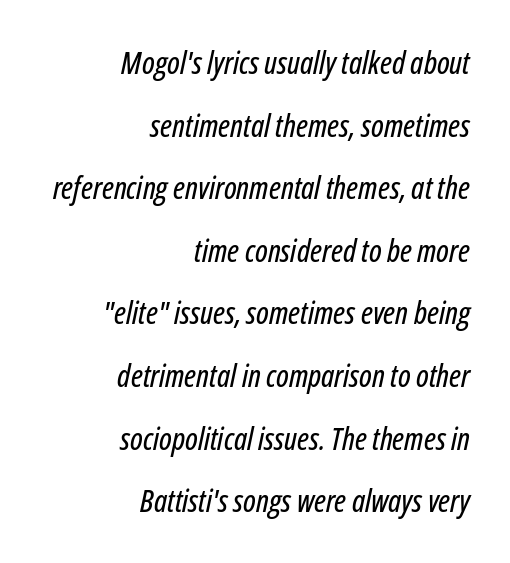
Rule under the text: the space is simply empty. Slant detected: the letters are inclined. Note the varied advance widths — an 'i' is clearly narrower than an 'm'. These lines are set flush right with a ragged left edge. There is no visible air inserted between adjacent glyphs. Reading down the column, the eye jumps a long way to each next line.
